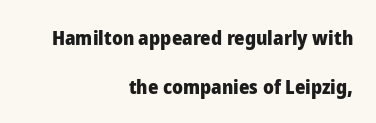
{"italic": "no", "bold": "yes", "underline": "no", "align": "right", "line_spacing": "loose", "line_spacing_ratio": 2.43, "letter_spacing": "normal", "letter_spacing_em": 0.0, "glyph_px": 20}
